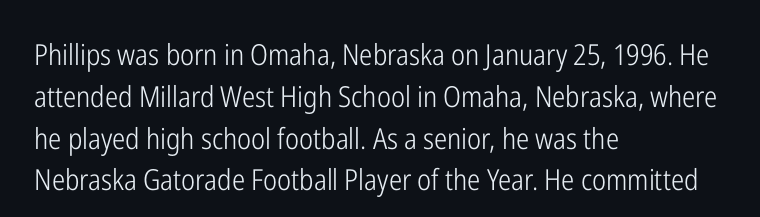
{"serif": "no", "italic": "no", "bold": "no", "weight": "light", "width": "condensed", "stroke_contrast": "low", "x_height": "medium", "monospaced": "no", "underline": "no", "align": "left", "line_spacing": "normal", "line_spacing_ratio": 1.44, "letter_spacing": "normal", "letter_spacing_em": 0.0, "glyph_px": 29}
